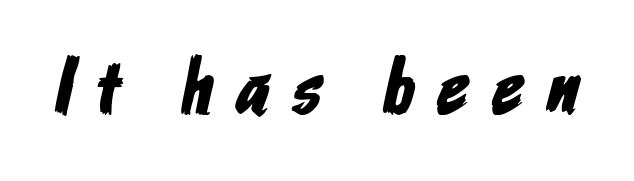
The image shows 78 px condensed sans-serif type; set unusually wide letter spacing (+0.3 em), not underlined; low stroke contrast and a medium x-height.
